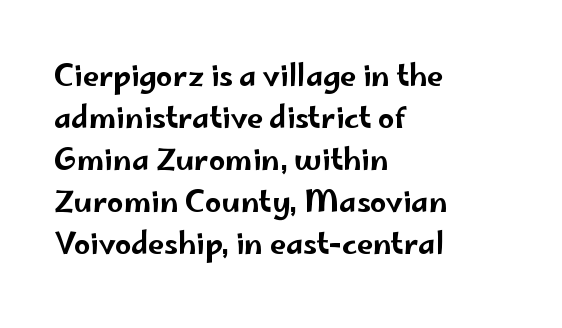
I'd call this a sans setting — the letters go barefoot. The typesetter chose a ragged-right arrangement here. The font's upright variant was chosen for this text. The lines sit at an ordinary, default distance from one another. A typesetter would call this zero additional tracking. The rendering uses natural spacing where letterforms have individual widths.
